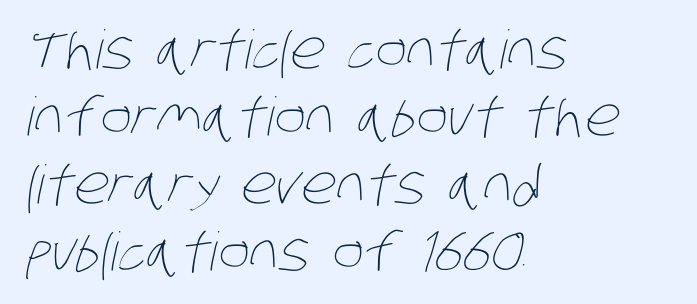
Q: Is the text bold? A: No.
Q: Is the text underlined? A: No.
Q: How is the paragraph aligned? A: Left-aligned.
Q: Is the spacing between letters normal or unusually wide? A: Normal.
Q: Is the spacing between lines tight, normal or loose? A: Normal.
Q: Width (condensed, normal, or wide)? A: Condensed.
Q: Stroke contrast? A: Low.
Q: x-height? A: Large.
Q: Monospaced? A: No.
